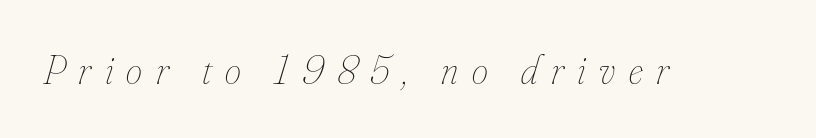
The image shows 41 px thin, condensed type, italic (leaning right); set unusually wide letter spacing (+0.33 em), not underlined; low stroke contrast and a small x-height.
